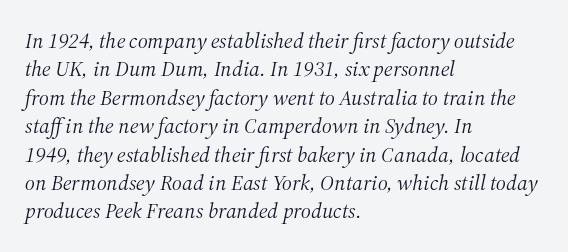
The image shows 22 px text type, italic (leaning right); set left-aligned, normal line spacing (1.29x), normal letter spacing, not underlined.
